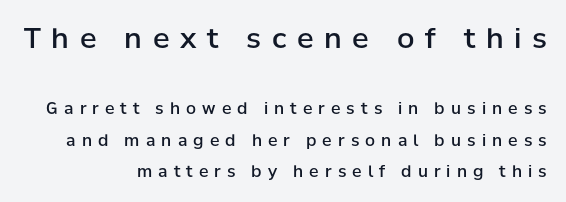
Q: Is the text bold? A: Semi-bold.
Q: Is the text italic (slanted)? A: No, it is upright.
Q: Is the typeface a serif or a sans-serif typeface? A: Sans-serif.
Q: Is the text underlined? A: No.
Q: How is the paragraph aligned? A: Right-aligned.
Q: Is the spacing between letters normal or unusually wide? A: Unusually wide.
Q: Is the spacing between lines tight, normal or loose? A: Loose.
Q: Which block of text is set in a larger size, the first (top) or the second (bottom)? A: The first (top) one.
Q: Width (condensed, normal, or wide)? A: Normal.
Q: Stroke contrast? A: Low.
Q: x-height? A: Medium.
Q: Monospaced? A: No.
